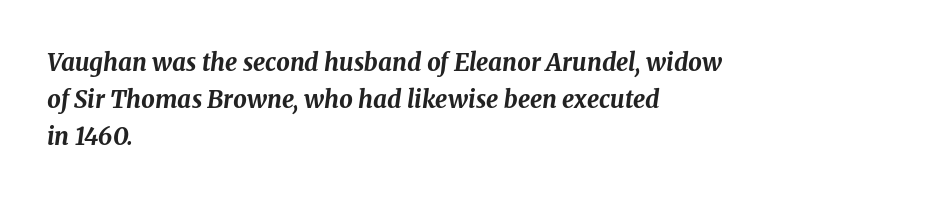
{"italic": "yes", "lean": "right", "slant_degrees": 8, "bold": "yes", "underline": "no", "align": "left", "line_spacing": "normal", "line_spacing_ratio": 1.55, "letter_spacing": "normal", "letter_spacing_em": 0.0, "glyph_px": 24}
